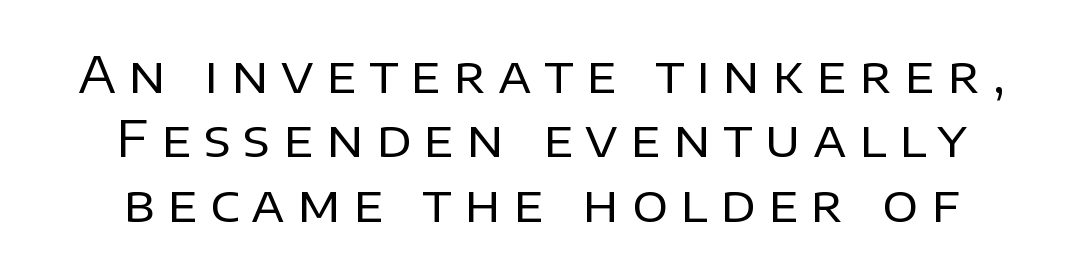
{"serif": "no", "italic": "no", "bold": "no", "weight": "regular", "width": "normal", "stroke_contrast": "low", "x_height": "large", "monospaced": "no", "underline": "no", "line_spacing": "normal", "line_spacing_ratio": 1.29, "letter_spacing": "wide", "letter_spacing_em": 0.25, "glyph_px": 50}
